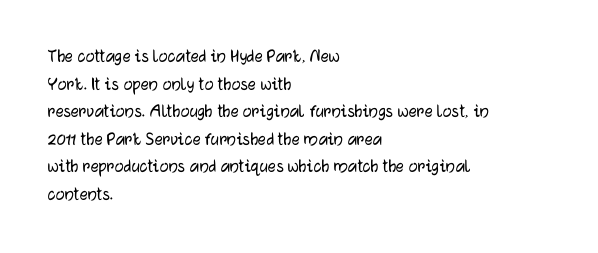
Q: Is the text italic (slanted)? A: No, it is upright.
Q: Is the text underlined? A: No.
Q: How is the paragraph aligned? A: Left-aligned.
Q: Is the spacing between letters normal or unusually wide? A: Normal.
Q: Is the spacing between lines tight, normal or loose? A: Normal.
